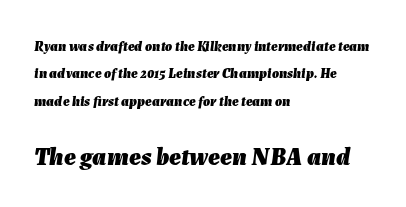
These two chunks differ in scale, with the bottom chunk taking the larger measure. A bare baseline throughout the passage. Compared with a centered layout, this one pins lines to the left instead. It's the slanting kind of type. In terms of weight, the rendering is a true, heavy bold.
